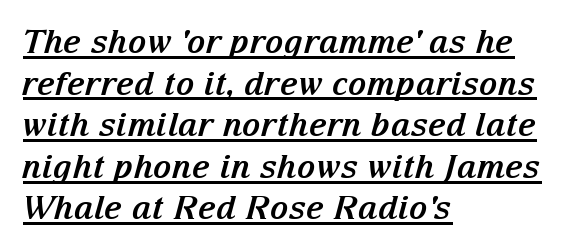
The image shows 32 px bold serif type, italic (leaning right); set left-aligned, normal line spacing (1.3x), normal letter spacing, underlined; medium stroke contrast and a medium x-height.
